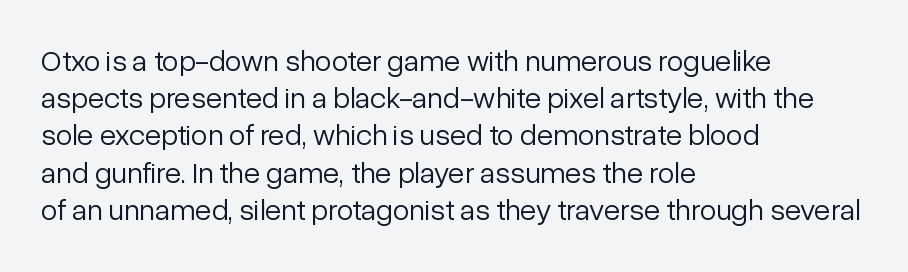
The image shows 30 px light sans-serif type, upright; set left-aligned, line spacing 1.24x, normal letter spacing, not underlined; low stroke contrast and a medium x-height.
